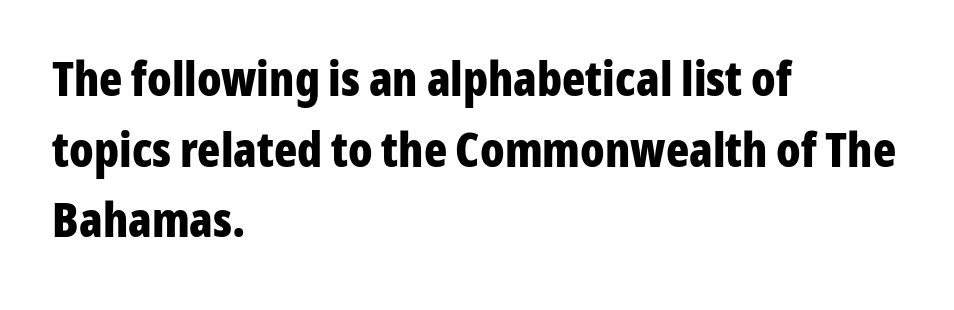
Q: Is the text bold? A: Yes.
Q: Is the text italic (slanted)? A: No, it is upright.
Q: Is the typeface a serif or a sans-serif typeface? A: Sans-serif.
Q: Is the text underlined? A: No.
Q: How is the paragraph aligned? A: Left-aligned.
Q: Is the spacing between letters normal or unusually wide? A: Normal.
Q: Is the spacing between lines tight, normal or loose? A: Normal.
Q: Width (condensed, normal, or wide)? A: Condensed.
Q: Stroke contrast? A: Low.
Q: x-height? A: Medium.
Q: Monospaced? A: No.
